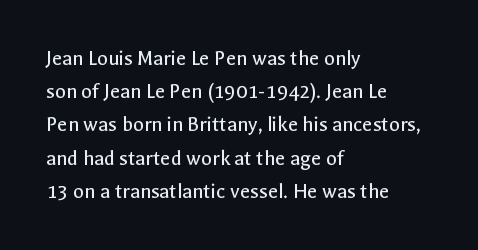
Tall strokes in this sample are plumb rather than angled. Weight: regular or lighter. Tracking value appears to be zero — textbook default spacing. The passage shown stacks its lines at a standard gap. The lines in this sample share a left origin and differ only in where they stop. Anything drawn beneath the words? Only blank space.
